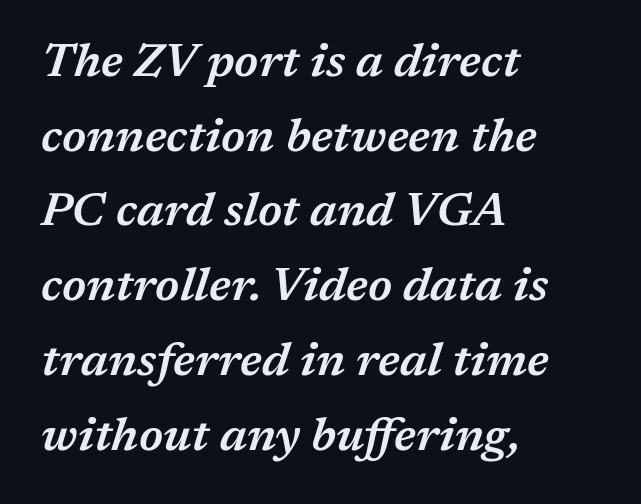
Each glyph is drawn with semibold strokes, heavier than normal yet not fully bold. The letters sit at their default tracking, neither squeezed nor spread. Unmarked baselines from the first word to the last. Quick note: italic.
